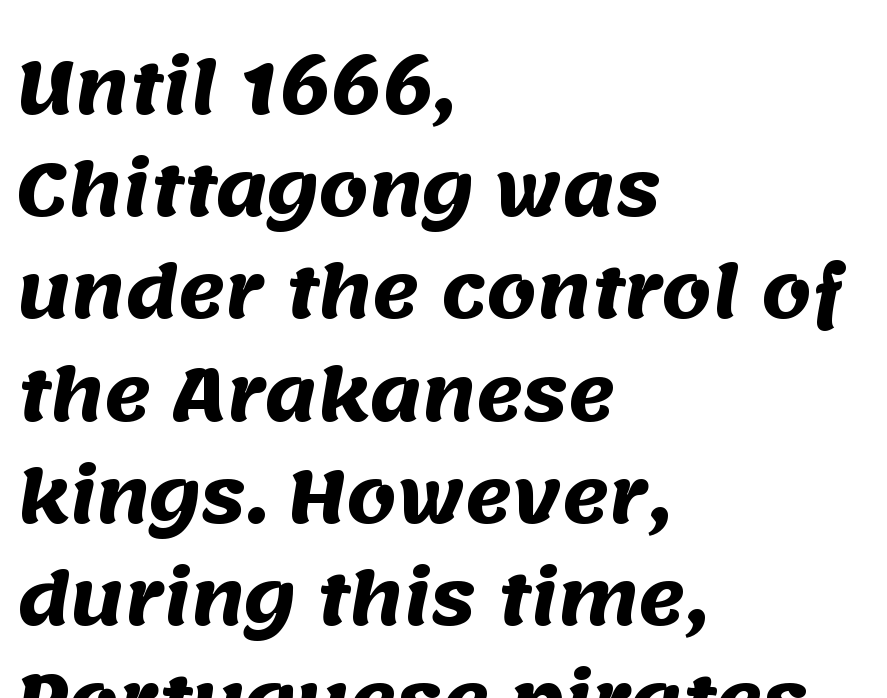
The image shows 71 px heavy sans-serif type; set left-aligned, normal line spacing (1.44x), normal letter spacing, not underlined; medium stroke contrast and a large x-height.
